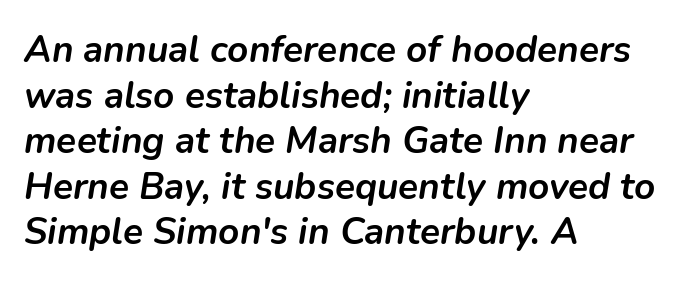
Think of a printed novel: that variable character pitch is what you see here. The rag falls on the right side of this text block. What stands out about the letter spacing? Nothing — it is the standard amount. The whole block is typeset with a tilt.
